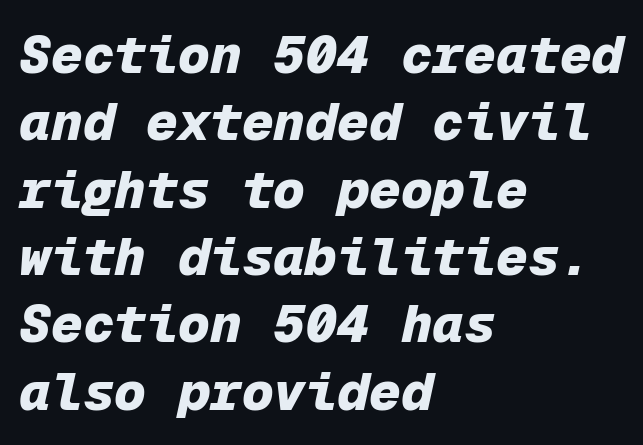
{"italic": "yes", "lean": "right", "slant_degrees": 12, "bold": "yes", "weight": "heavy", "width": "normal", "stroke_contrast": "low", "x_height": "medium", "monospaced": "yes", "underline": "no", "align": "left", "line_spacing": "normal", "line_spacing_ratio": 1.27, "letter_spacing": "normal", "letter_spacing_em": 0.0, "glyph_px": 53}
